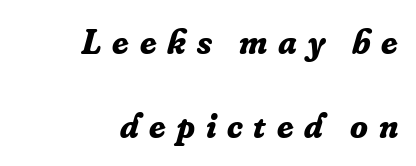
It's the slanting kind of type. Think of a printed novel: that variable character pitch is what you see here. Compared with an ordinary text face, these strokes are far heavier — a full bold. There is plenty of visible air inserted between adjacent glyphs. The paragraph shown leans on its right margin.
